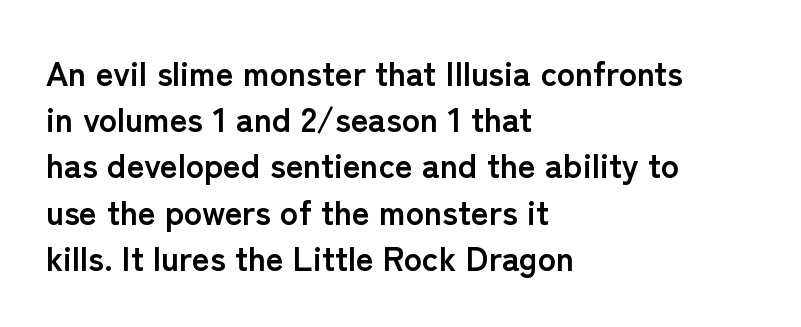
The image shows 34 px semibold sans-serif type, upright; set left-aligned, normal line spacing (1.36x), normal letter spacing, not underlined; low stroke contrast and a medium x-height.
